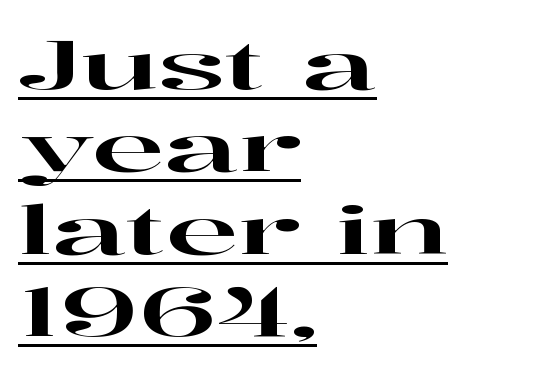
The image shows 67 px wide serif type, upright; set left-aligned, line spacing 1.23x, normal letter spacing, underlined; high stroke contrast and a medium x-height.
